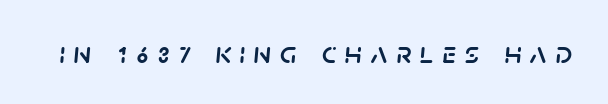
{"italic": "yes", "lean": "right", "slant_degrees": 5, "width": "normal", "stroke_contrast": "low", "x_height": "large", "monospaced": "no", "underline": "no", "letter_spacing": "wide", "letter_spacing_em": 0.28, "glyph_px": 31}
